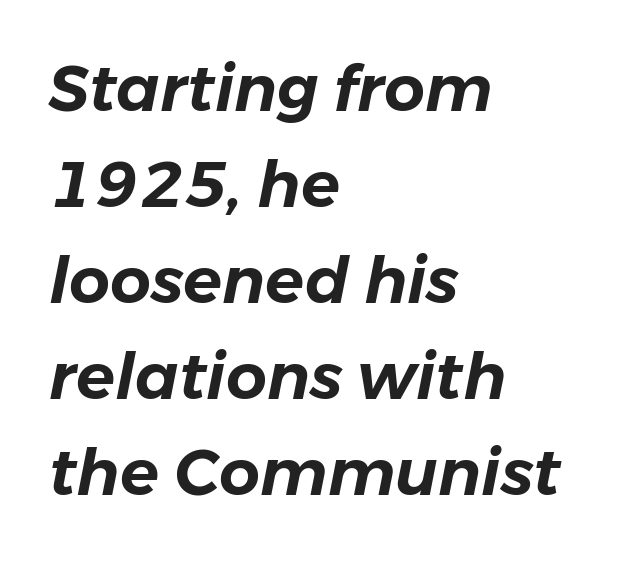
The image shows 64 px text type, italic (leaning right); set left-aligned, normal line spacing (1.5x), normal letter spacing, not underlined; low stroke contrast and a medium x-height.
